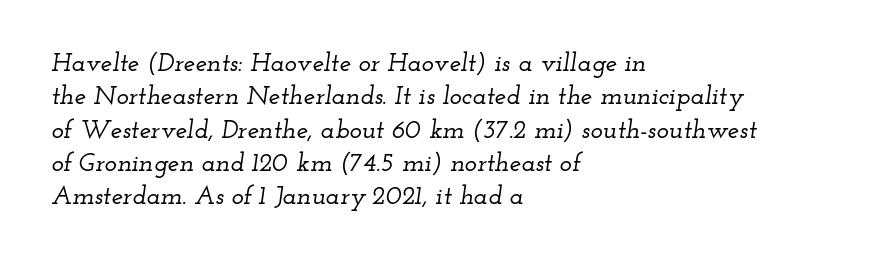
{"italic": "yes", "lean": "right", "slant_degrees": 12, "underline": "no", "align": "left", "line_spacing": "normal", "line_spacing_ratio": 1.28, "letter_spacing": "normal", "letter_spacing_em": 0.0, "glyph_px": 26}
